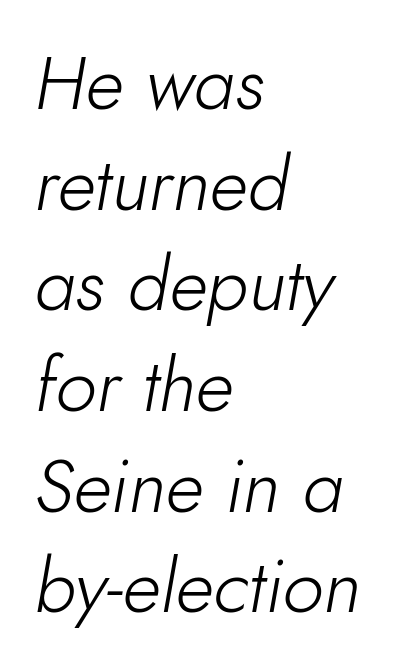
The image shows 74 px light type, italic (leaning right); set left-aligned, normal line spacing (1.36x), normal letter spacing, not underlined; low stroke contrast and a small x-height.
